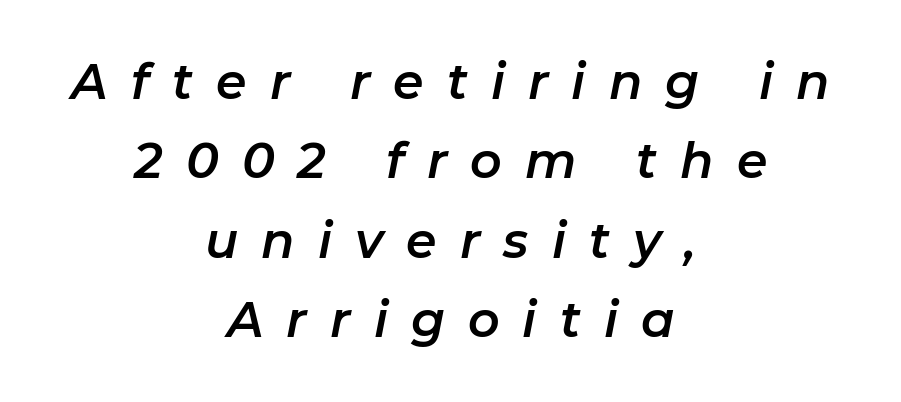
Q: Is the text italic (slanted)? A: Yes, it leans right by about 11 degrees.
Q: Is the text underlined? A: No.
Q: How is the paragraph aligned? A: Centered.
Q: Is the spacing between letters normal or unusually wide? A: Unusually wide.
Q: Is the spacing between lines tight, normal or loose? A: Normal.
Q: Width (condensed, normal, or wide)? A: Normal.
Q: Stroke contrast? A: Low.
Q: x-height? A: Medium.
Q: Monospaced? A: No.
